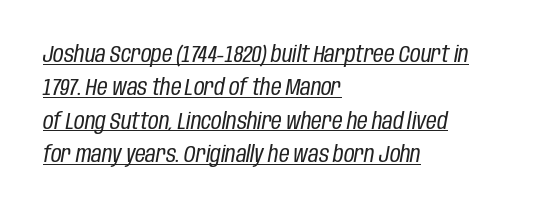
Q: Is the text bold? A: No.
Q: Is the text italic (slanted)? A: Yes, it leans right by about 10 degrees.
Q: Is the text underlined? A: Yes.
Q: How is the paragraph aligned? A: Left-aligned.
Q: Is the spacing between letters normal or unusually wide? A: Normal.
Q: Is the spacing between lines tight, normal or loose? A: Normal.
